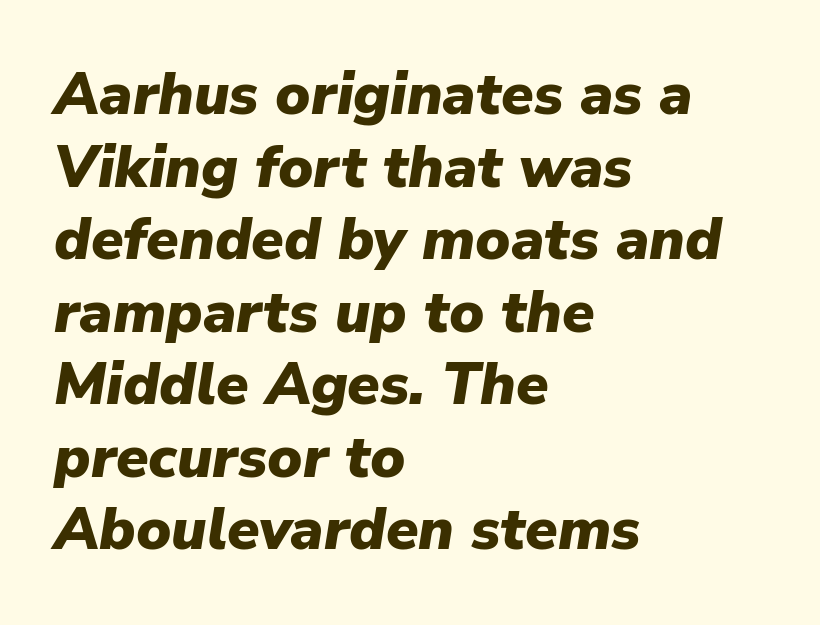
{"italic": "yes", "lean": "right", "slant_degrees": 9, "bold": "yes", "weight": "heavy", "width": "normal", "stroke_contrast": "low", "x_height": "medium", "monospaced": "no", "underline": "no", "align": "left", "line_spacing_ratio": 1.23, "letter_spacing": "normal", "letter_spacing_em": 0.0, "glyph_px": 59}
